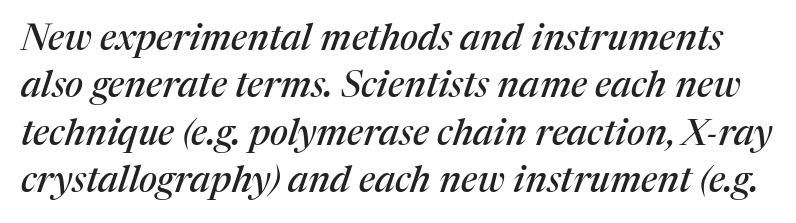
The image shows 37 px serif type, italic (leaning right); set normal line spacing (1.28x), normal letter spacing, not underlined; medium stroke contrast and a medium x-height.
